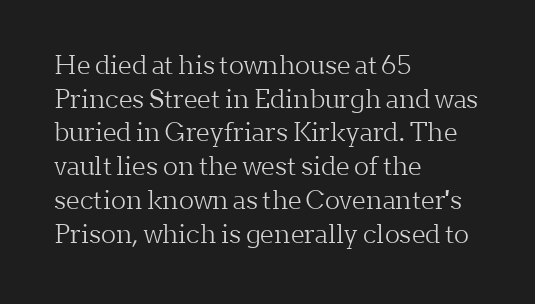
{"italic": "no", "bold": "no", "underline": "no", "align": "left", "line_spacing": "normal", "line_spacing_ratio": 1.35, "letter_spacing": "normal", "letter_spacing_em": 0.0, "glyph_px": 25}
